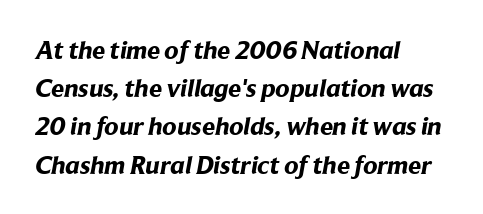
Leading: standard. The line texture is even and compact thanks to regular tracking. The passage is arranged the way most books set body copy — flush left. What weight is shown? A full bold with thick strokes. Clear beneath every line of the passage.
